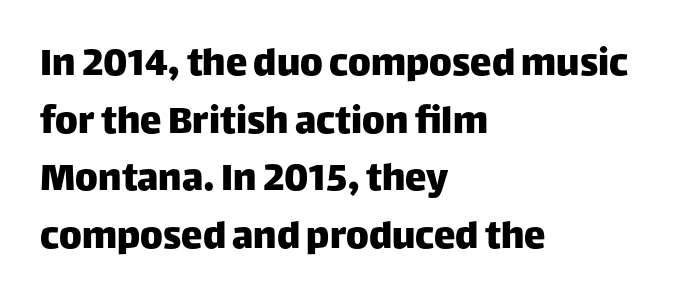
Q: Is the text italic (slanted)? A: No, it is upright.
Q: Is the typeface a serif or a sans-serif typeface? A: Sans-serif.
Q: Is the text underlined? A: No.
Q: How is the paragraph aligned? A: Left-aligned.
Q: Is the spacing between letters normal or unusually wide? A: Normal.
Q: Is the spacing between lines tight, normal or loose? A: Normal.
Q: Width (condensed, normal, or wide)? A: Normal.
Q: Stroke contrast? A: Low.
Q: x-height? A: Large.
Q: Monospaced? A: No.
